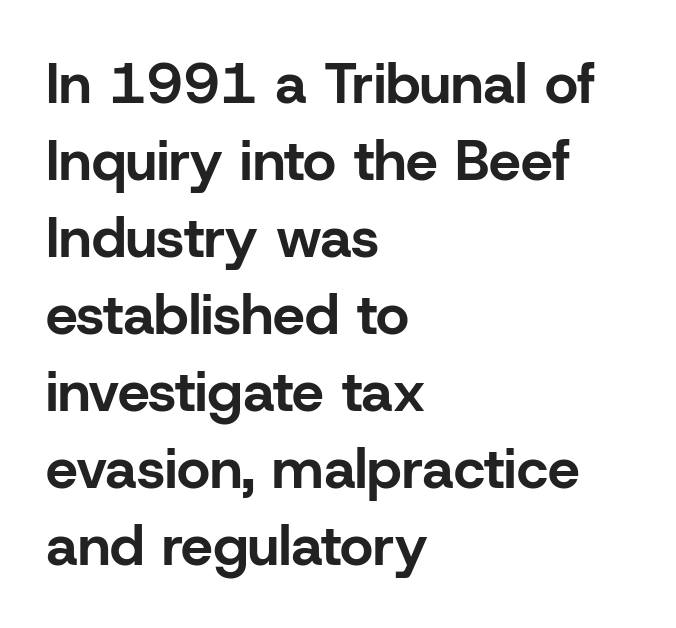
Q: Is the text bold? A: Yes.
Q: Is the text italic (slanted)? A: No, it is upright.
Q: Is the typeface a serif or a sans-serif typeface? A: Sans-serif.
Q: Is the text underlined? A: No.
Q: How is the paragraph aligned? A: Left-aligned.
Q: Is the spacing between letters normal or unusually wide? A: Normal.
Q: Is the spacing between lines tight, normal or loose? A: Normal.
Q: Width (condensed, normal, or wide)? A: Normal.
Q: Stroke contrast? A: Low.
Q: x-height? A: Medium.
Q: Monospaced? A: No.
